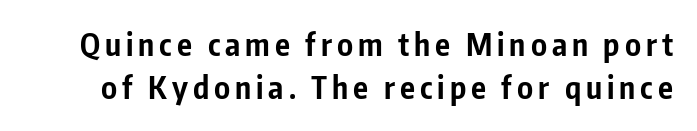
{"serif": "no", "italic": "no", "bold": "yes", "weight": "bold", "width": "condensed", "stroke_contrast": "low", "x_height": "medium", "monospaced": "no", "underline": "no", "line_spacing": "normal", "line_spacing_ratio": 1.4, "glyph_px": 31}
